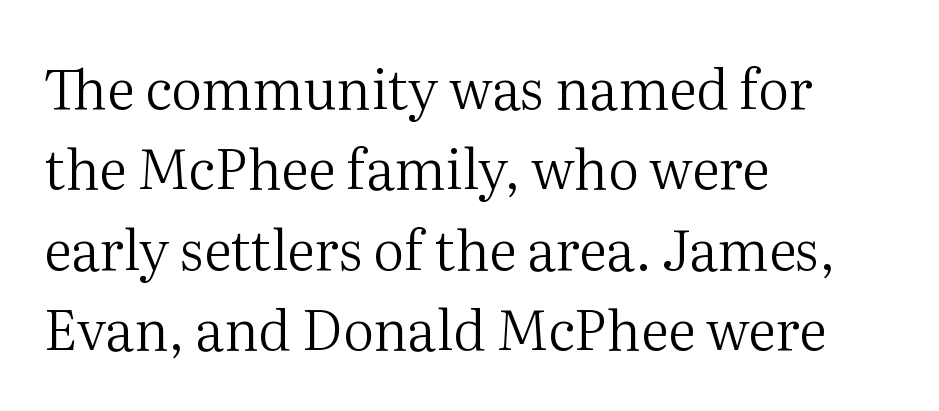
Notice how the stems are strictly vertical — no italics here. Bare-footed words on every line. Is this a sans? No — the strokes have serifs. How would I describe the line gaps? Plain and ordinary.
